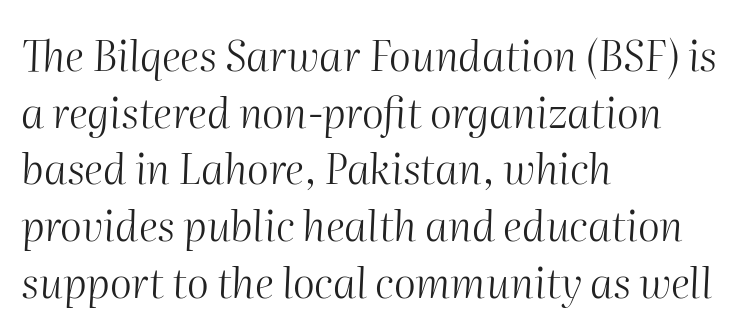
{"italic": "yes", "lean": "right", "slant_degrees": 2, "bold": "no", "weight": "light", "width": "normal", "stroke_contrast": "medium", "x_height": "medium", "monospaced": "no", "underline": "no", "align": "left", "line_spacing": "normal", "line_spacing_ratio": 1.35, "letter_spacing": "normal", "letter_spacing_em": 0.0, "glyph_px": 42}
